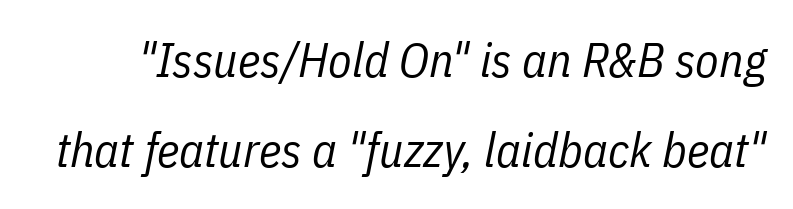
The image shows 48 px regular-weight, condensed type, italic (leaning right); set line spacing 1.88x, normal letter spacing, not underlined; low stroke contrast and a medium x-height.
